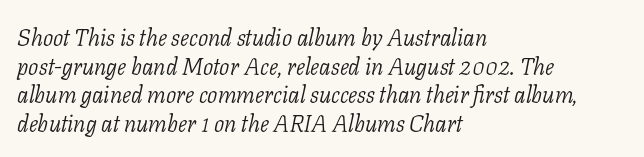
What's the leading like? Ordinary, nothing unusual. The rendering anchors every line to the left-hand side. Has an underline been added? It has not. Slant detected: the letters are inclined. A typesetter would call this zero additional tracking. The strokes are not fattened; the text isn't bold.
